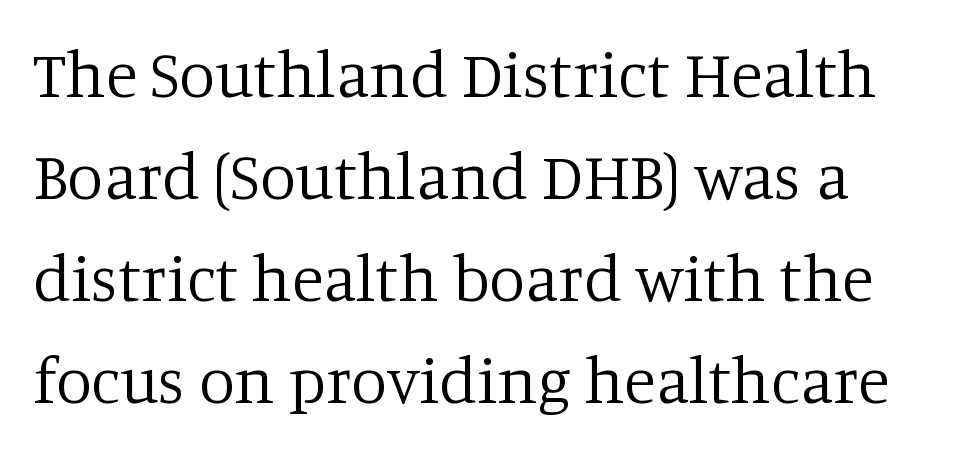
The image shows 65 px regular-weight serif type, upright; set normal line spacing (1.57x), normal letter spacing, not underlined; low stroke contrast and a large x-height.
